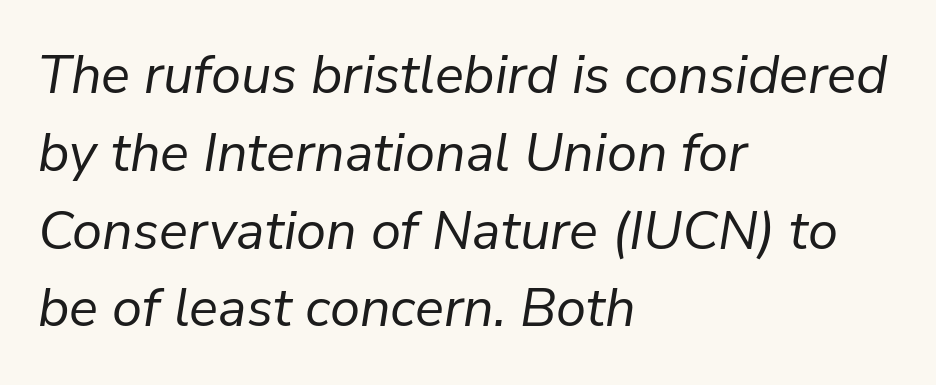
The characters are drawn with everyday or finer stroke widths. Casual observation: everything's shoved over to the left. An italicized treatment has been applied to the whole sample. Does the leading feel generous? No, just average. The baseline area is clear. Tracking value appears to be zero — textbook default spacing.
